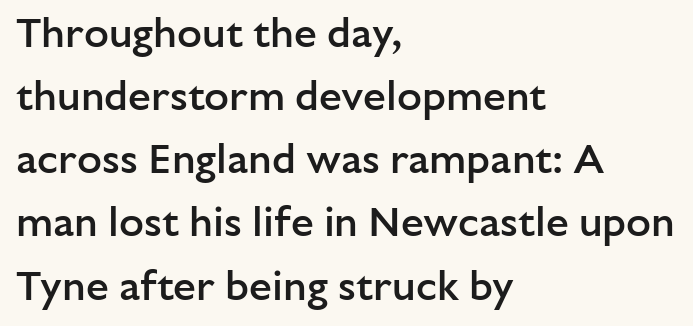
{"serif": "no", "italic": "no", "bold": "semi", "weight": "semibold", "width": "normal", "stroke_contrast": "low", "x_height": "medium", "monospaced": "no", "underline": "no", "align": "left", "line_spacing": "normal", "line_spacing_ratio": 1.54, "letter_spacing": "normal", "letter_spacing_em": 0.0, "glyph_px": 41}
